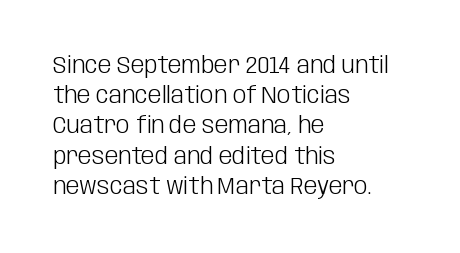
The image shows 24 px text type, upright; set left-aligned, normal line spacing (1.26x), normal letter spacing, not underlined.
